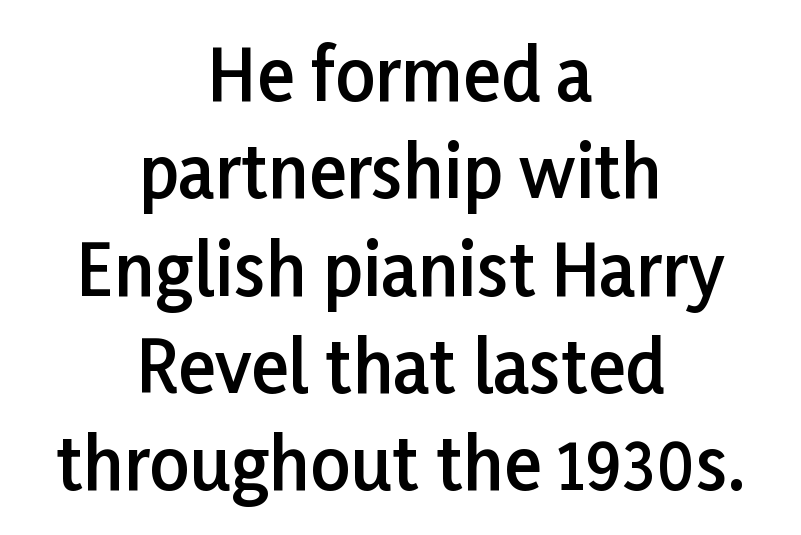
Tracking here is standard; glyphs follow each other at the usual distance. These lines are centered, leaving both edges ragged. Moderately thickened strokes mark this as semibold type. Note: no serifs on the glyphs. This sample has the flowing, uneven cadence of proportional lettering. Baseline-to-baseline distance is the conventional proportion of letter height.
